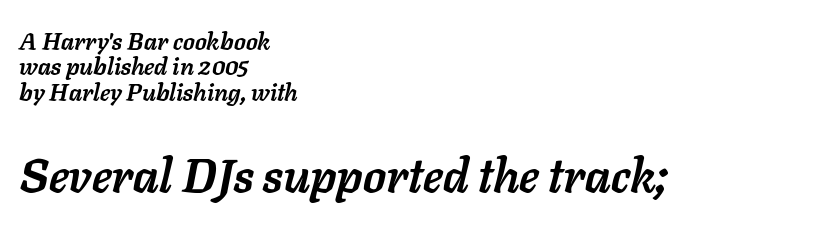
{"italic": "yes", "lean": "right", "slant_degrees": 11, "bold": "yes", "weight": "semibold", "width": "normal", "stroke_contrast": "low", "x_height": "medium", "monospaced": "no", "underline": "no", "align": "left", "line_spacing": "tight", "line_spacing_ratio": 1.06, "letter_spacing": "normal", "letter_spacing_em": 0.0, "larger_block": "second", "size_ratio": 1.96, "glyph_px": 47}
